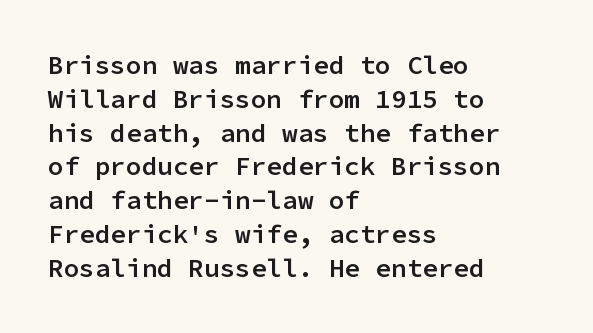
The image shows 26 px text type, upright; set left-aligned, normal line spacing (1.3x), normal letter spacing, not underlined.
